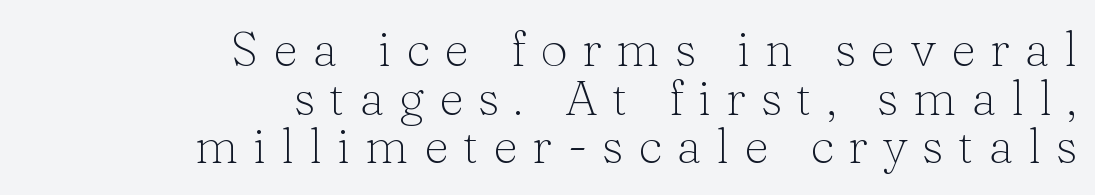
Q: Is the text bold? A: No.
Q: Is the text italic (slanted)? A: No, it is upright.
Q: Is the typeface a serif or a sans-serif typeface? A: Serif.
Q: Is the text underlined? A: No.
Q: How is the paragraph aligned? A: Right-aligned.
Q: Is the spacing between letters normal or unusually wide? A: Unusually wide.
Q: Is the spacing between lines tight, normal or loose? A: Tight.
Q: Width (condensed, normal, or wide)? A: Normal.
Q: Stroke contrast? A: Low.
Q: x-height? A: Medium.
Q: Monospaced? A: No.
